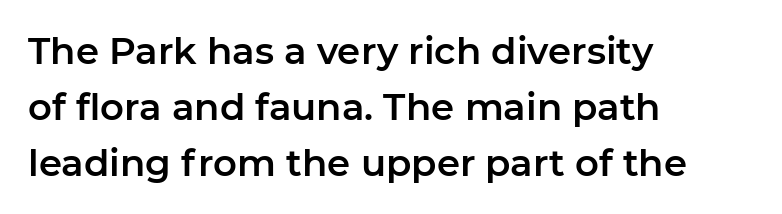
Typographically, this falls in the sans-serif category. Typeset ragged right — the left edge is the straight one. Do the characters align in a grid? No, the font is proportional. In terms of leading, this rendering sits right in the middle. The lettering holds an erect, upright posture throughout. Check under the words: just untouched page.
